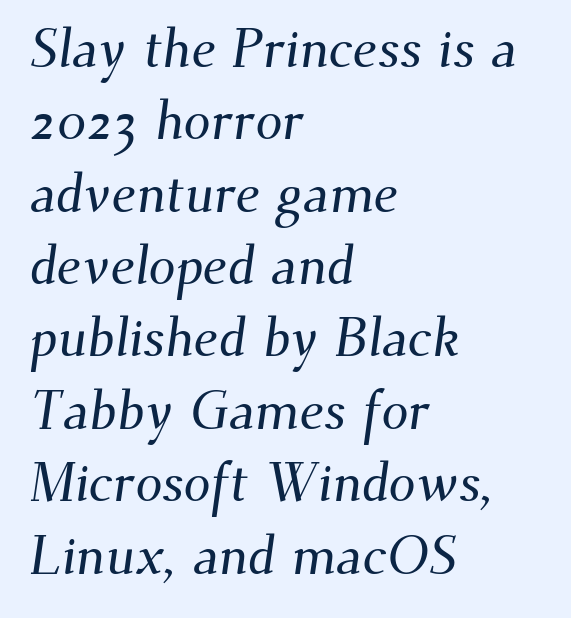
The image shows 54 px serif type; set left-aligned, normal line spacing (1.34x), normal letter spacing, not underlined; medium stroke contrast and a small x-height.
